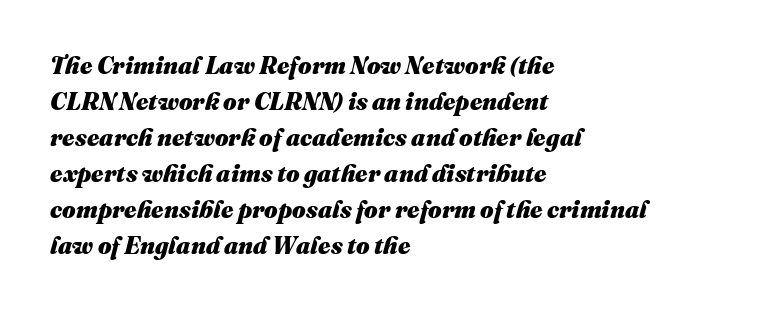
{"italic": "yes", "lean": "right", "slant_degrees": 16, "bold": "yes", "underline": "no", "align": "left", "line_spacing": "normal", "line_spacing_ratio": 1.5, "letter_spacing": "normal", "letter_spacing_em": 0.0, "glyph_px": 24}
